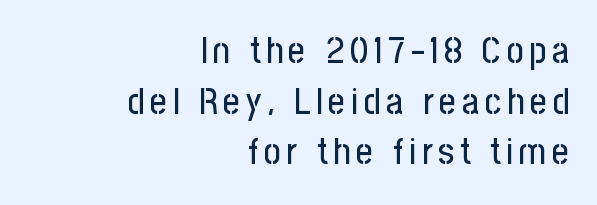
{"serif": "no", "italic": "no", "width": "condensed", "stroke_contrast": "low", "x_height": "medium", "monospaced": "no", "underline": "no", "align": "right", "line_spacing": "normal", "line_spacing_ratio": 1.37, "glyph_px": 37}
